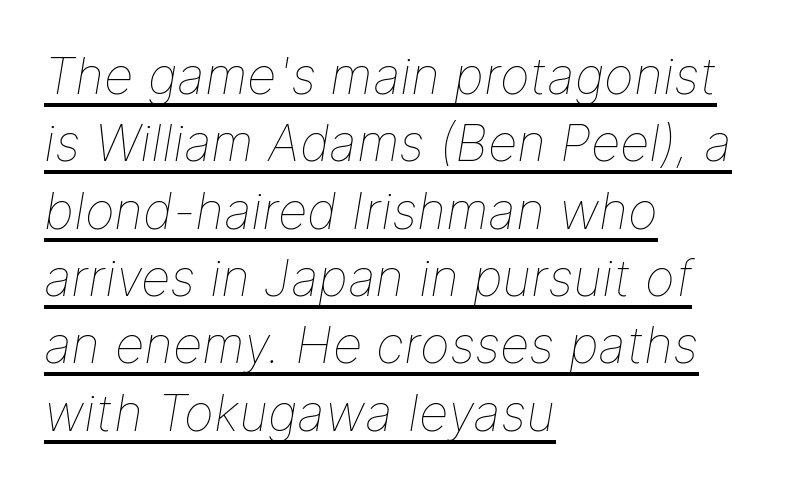
Q: Is the text bold? A: No.
Q: Is the text italic (slanted)? A: Yes, it leans right by about 9 degrees.
Q: Is the text underlined? A: Yes.
Q: How is the paragraph aligned? A: Left-aligned.
Q: Is the spacing between letters normal or unusually wide? A: Normal.
Q: Is the spacing between lines tight, normal or loose? A: Normal.
Q: Width (condensed, normal, or wide)? A: Normal.
Q: Stroke contrast? A: Low.
Q: x-height? A: Medium.
Q: Monospaced? A: No.
